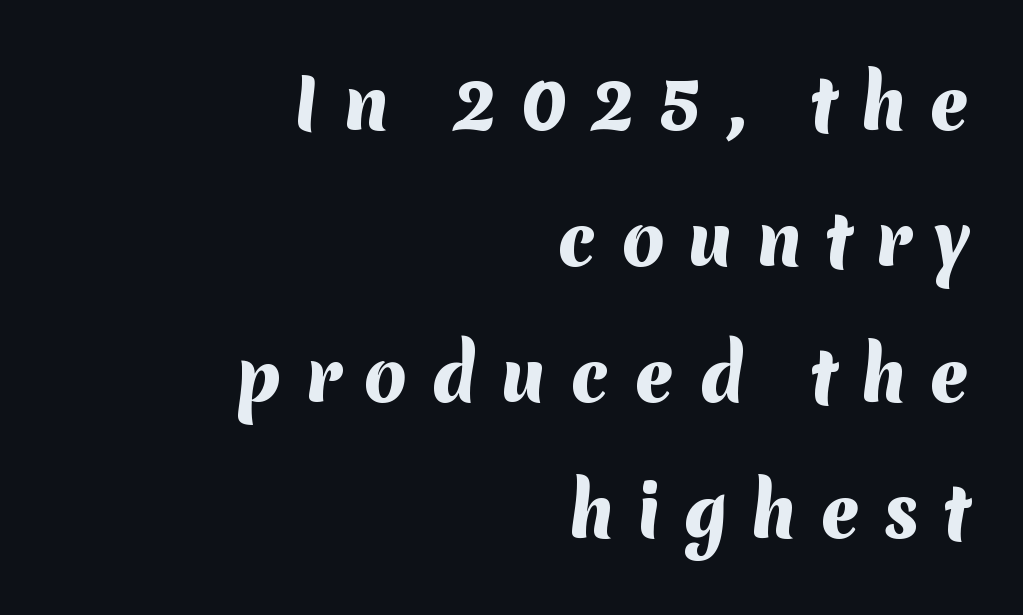
{"serif": "no", "bold": "yes", "weight": "heavy", "width": "normal", "stroke_contrast": "medium", "x_height": "medium", "monospaced": "no", "underline": "no", "align": "right", "line_spacing": "loose", "line_spacing_ratio": 1.97, "letter_spacing": "wide", "letter_spacing_em": 0.33, "glyph_px": 69}
